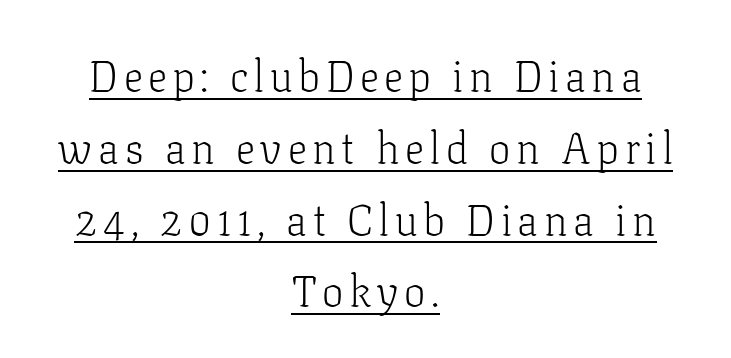
Q: Is the text bold? A: No.
Q: Is the text italic (slanted)? A: No, it is upright.
Q: Is the typeface a serif or a sans-serif typeface? A: Serif.
Q: Is the text underlined? A: Yes.
Q: How is the paragraph aligned? A: Centered.
Q: Is the spacing between lines tight, normal or loose? A: Normal.
Q: Width (condensed, normal, or wide)? A: Normal.
Q: Stroke contrast? A: Low.
Q: x-height? A: Medium.
Q: Monospaced? A: No.
